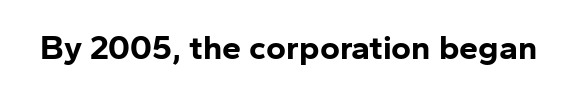
{"serif": "no", "italic": "no", "bold": "yes", "weight": "bold", "width": "normal", "stroke_contrast": "low", "x_height": "medium", "monospaced": "no", "underline": "no", "letter_spacing": "normal", "letter_spacing_em": 0.0, "glyph_px": 34}
